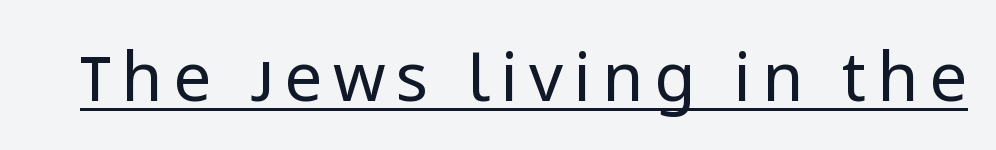
When letters stand straight like this, we call the style roman or upright. The face used here is a sans, in the tradition of grotesques and geometrics. You could not count columns in this text — the font is proportionally spaced. On a weight scale, this lands at 450 or below. Somebody hit Ctrl+U on this one — the words are underlined.
